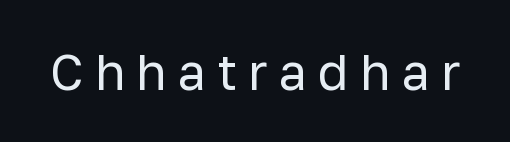
The image shows 50 px regular-weight sans-serif type, upright; set unusually wide letter spacing (+0.22 em), not underlined; low stroke contrast and a medium x-height.
